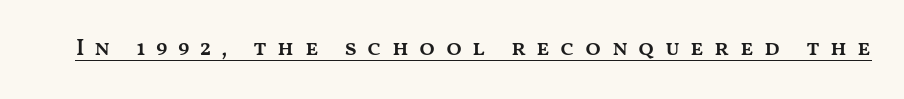
{"italic": "no", "bold": "semi", "underline": "yes", "letter_spacing": "wide", "letter_spacing_em": 0.45, "glyph_px": 23}
